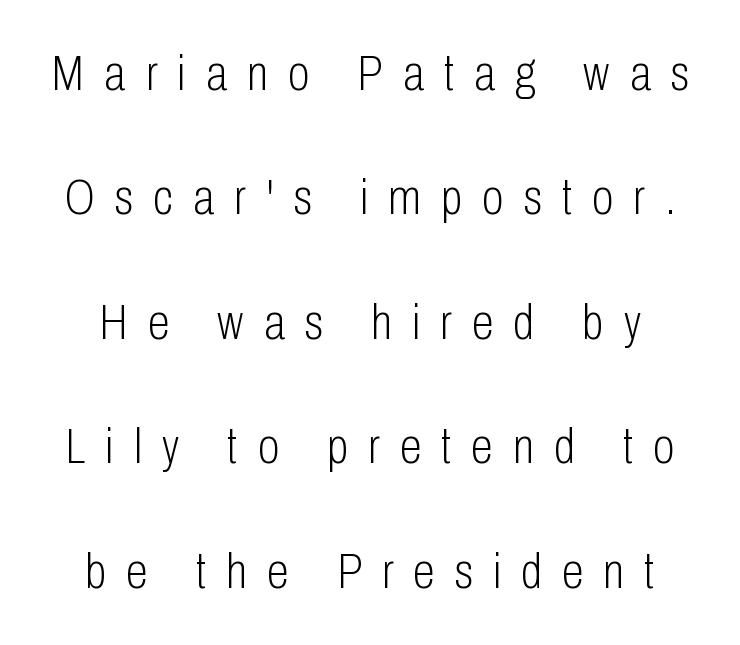
Q: Is the text bold? A: No.
Q: Is the text italic (slanted)? A: No, it is upright.
Q: Is the typeface a serif or a sans-serif typeface? A: Sans-serif.
Q: Is the text underlined? A: No.
Q: Is the spacing between letters normal or unusually wide? A: Unusually wide.
Q: Is the spacing between lines tight, normal or loose? A: Loose.
Q: Width (condensed, normal, or wide)? A: Condensed.
Q: Stroke contrast? A: Low.
Q: x-height? A: Medium.
Q: Monospaced? A: No.
